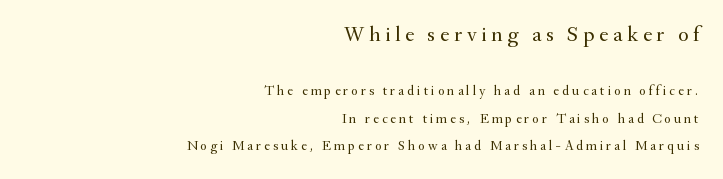
Q: Is the text bold? A: No.
Q: Is the text italic (slanted)? A: No, it is upright.
Q: Is the text underlined? A: No.
Q: How is the paragraph aligned? A: Right-aligned.
Q: Is the spacing between letters normal or unusually wide? A: Unusually wide.
Q: Is the spacing between lines tight, normal or loose? A: Loose.
Q: Which block of text is set in a larger size, the first (top) or the second (bottom)? A: The first (top) one.
